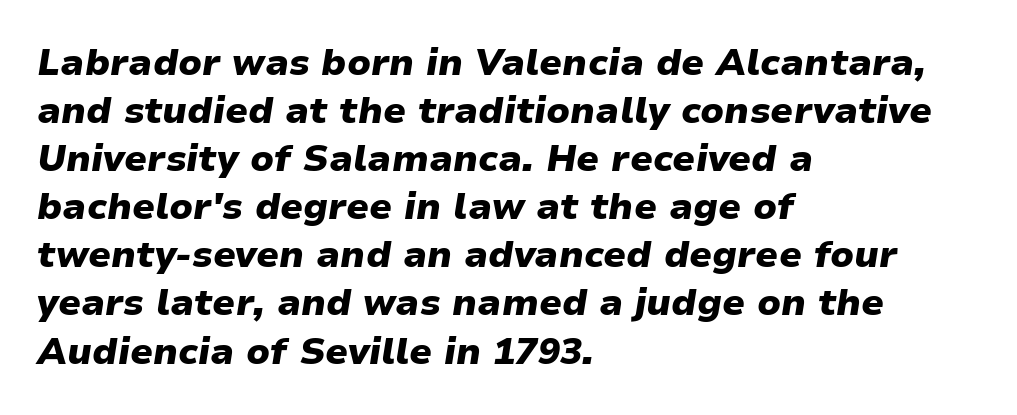
The image shows 37 px heavy type, italic (leaning right); set left-aligned, normal line spacing (1.3x), normal letter spacing, not underlined; low stroke contrast and a medium x-height.
